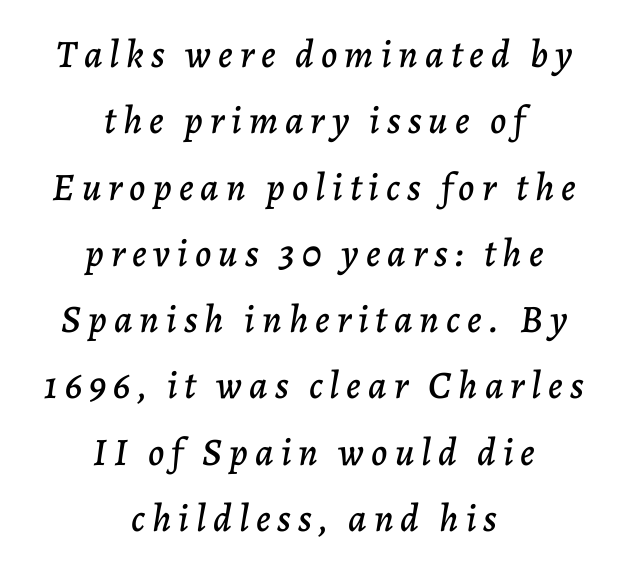
Q: Is the text italic (slanted)? A: Yes, it leans right by about 7 degrees.
Q: Is the text underlined? A: No.
Q: How is the paragraph aligned? A: Centered.
Q: Is the spacing between lines tight, normal or loose? A: Normal.
Q: Width (condensed, normal, or wide)? A: Normal.
Q: Stroke contrast? A: Low.
Q: x-height? A: Medium.
Q: Monospaced? A: No.
